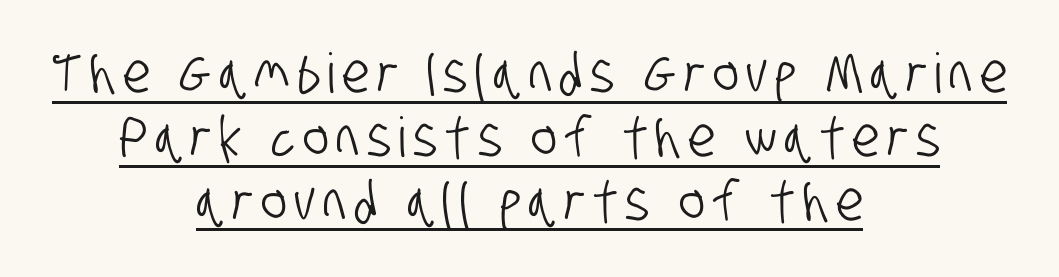
The image shows 55 px condensed sans-serif type; set centered, line spacing 1.16x, underlined; low stroke contrast and a large x-height.
